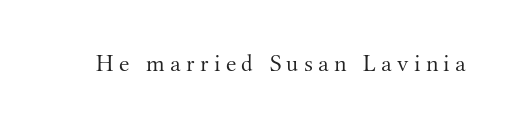
Stroke mass is kept to a normal reading level or below. The glyphs are unaccompanied by any horizontal stroke below them. Look at the tracking — it's clearly loosened, letters drifting apart. Every character sits straight up, as roman type does.
